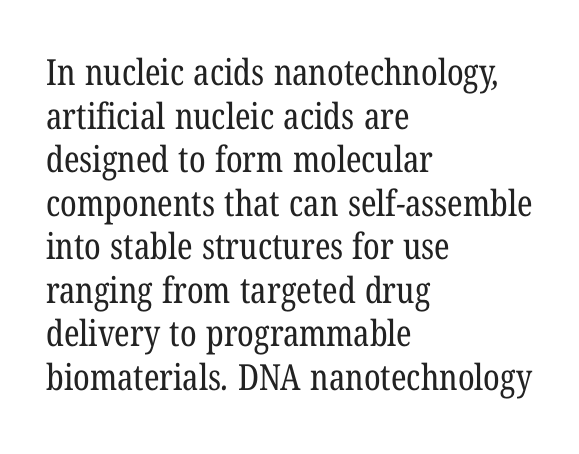
Q: Is the text bold? A: No.
Q: Is the typeface a serif or a sans-serif typeface? A: Serif.
Q: Is the text underlined? A: No.
Q: How is the paragraph aligned? A: Left-aligned.
Q: Is the spacing between letters normal or unusually wide? A: Normal.
Q: Width (condensed, normal, or wide)? A: Condensed.
Q: Stroke contrast? A: Low.
Q: x-height? A: Medium.
Q: Monospaced? A: No.
